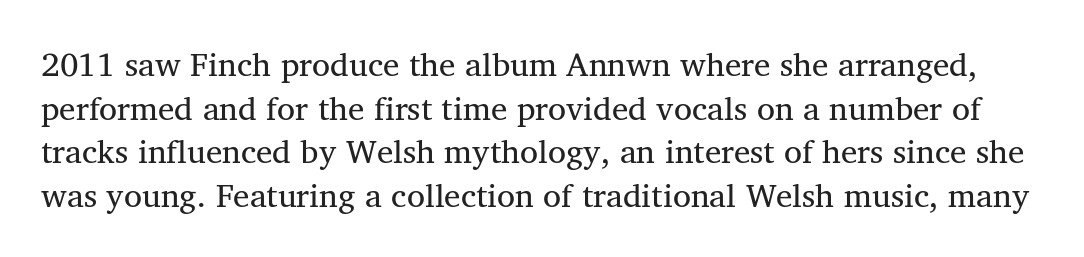
Q: Is the text bold? A: No.
Q: Is the typeface a serif or a sans-serif typeface? A: Serif.
Q: Is the text underlined? A: No.
Q: Is the spacing between letters normal or unusually wide? A: Normal.
Q: Is the spacing between lines tight, normal or loose? A: Normal.
Q: Width (condensed, normal, or wide)? A: Normal.
Q: Stroke contrast? A: Medium.
Q: x-height? A: Medium.
Q: Monospaced? A: No.
